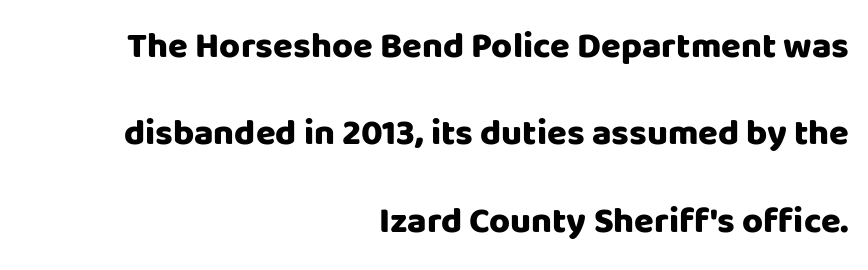
{"serif": "no", "italic": "no", "bold": "yes", "weight": "heavy", "width": "normal", "stroke_contrast": "low", "x_height": "large", "monospaced": "no", "underline": "no", "align": "right", "line_spacing": "loose", "line_spacing_ratio": 2.43, "letter_spacing": "normal", "letter_spacing_em": 0.0, "glyph_px": 36}
